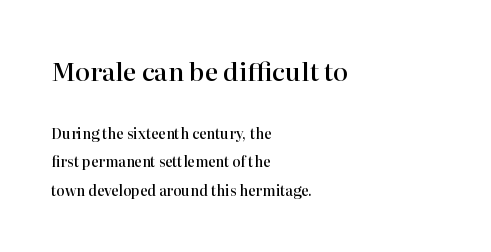
Q: Is the text bold? A: Semi-bold.
Q: Is the text italic (slanted)? A: No, it is upright.
Q: Is the text underlined? A: No.
Q: How is the paragraph aligned? A: Left-aligned.
Q: Is the spacing between letters normal or unusually wide? A: Normal.
Q: Is the spacing between lines tight, normal or loose? A: Loose.
Q: Which block of text is set in a larger size, the first (top) or the second (bottom)? A: The first (top) one.
